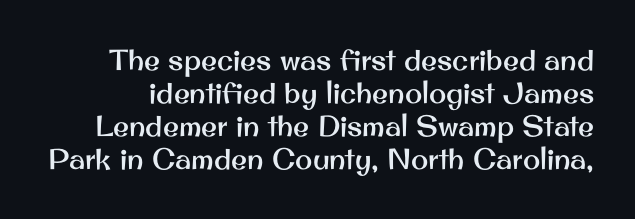
Q: Is the text italic (slanted)? A: No, it is upright.
Q: Is the typeface a serif or a sans-serif typeface? A: Sans-serif.
Q: Is the text underlined? A: No.
Q: Is the spacing between letters normal or unusually wide? A: Normal.
Q: Is the spacing between lines tight, normal or loose? A: Tight.
Q: Width (condensed, normal, or wide)? A: Normal.
Q: Stroke contrast? A: Medium.
Q: x-height? A: Small.
Q: Monospaced? A: No.
